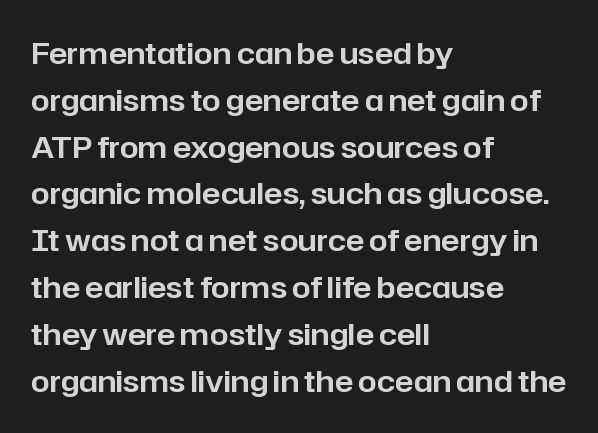
{"serif": "no", "italic": "no", "width": "normal", "stroke_contrast": "low", "x_height": "medium", "monospaced": "no", "underline": "no", "align": "left", "line_spacing": "normal", "line_spacing_ratio": 1.56, "letter_spacing": "normal", "letter_spacing_em": 0.0, "glyph_px": 30}
